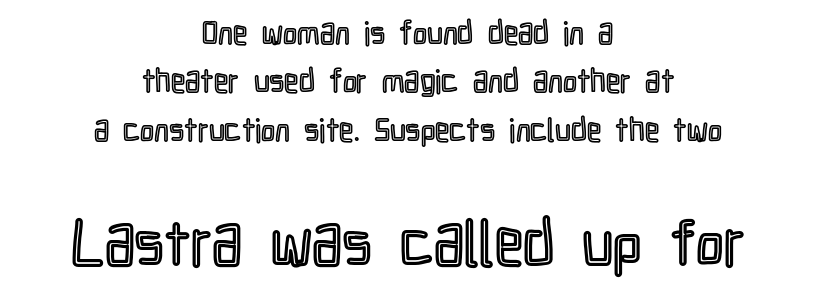
Honestly, there is no underline to notice here at all. This sample keeps an unexceptional amount of space between lines. The passage is arranged like a title page — every line centered. Character size in the trailing block exceeds that of the leading block. The type is set solid horizontally, with unmodified tracking.
